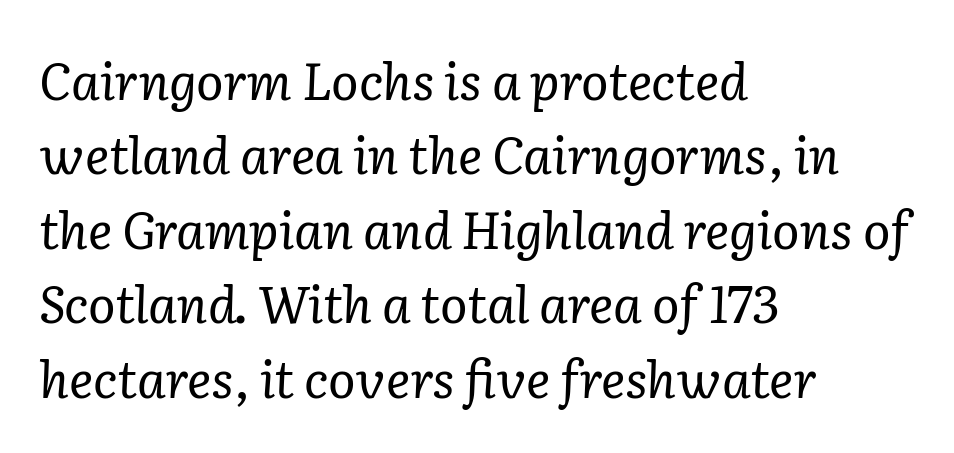
{"serif": "yes", "italic": "yes", "lean": "right", "slant_degrees": 2, "bold": "no", "weight": "regular", "width": "normal", "stroke_contrast": "low", "x_height": "medium", "monospaced": "no", "underline": "no", "align": "left", "line_spacing": "normal", "line_spacing_ratio": 1.46, "letter_spacing": "normal", "letter_spacing_em": 0.0, "glyph_px": 51}
